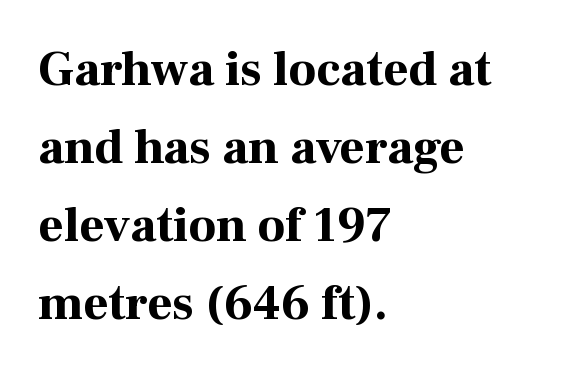
{"serif": "yes", "italic": "no", "bold": "yes", "weight": "bold", "width": "normal", "stroke_contrast": "high", "x_height": "medium", "monospaced": "no", "underline": "no", "align": "left", "line_spacing": "normal", "line_spacing_ratio": 1.59, "letter_spacing": "normal", "letter_spacing_em": 0.0, "glyph_px": 49}
